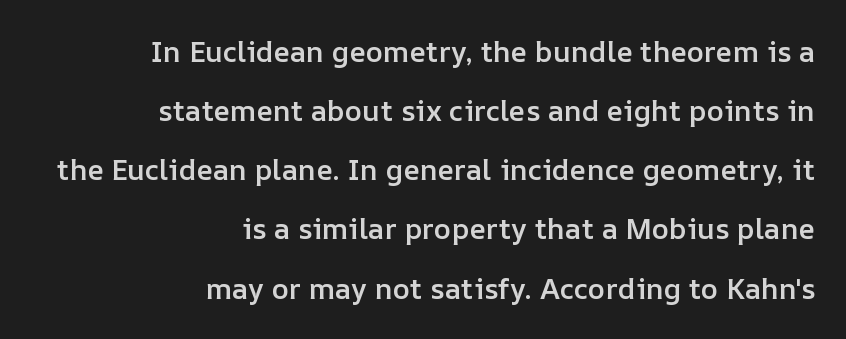
Ordinary non-slanted type is in use. Tracking here is standard; glyphs follow each other at the usual distance. Looks like regular typesetting: each glyph gets only the width it needs. Notice the wide empty band between every row — that's loose leading. Heft: intermediate — a semibold.
